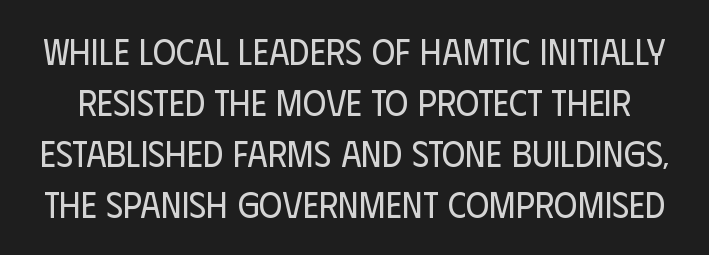
The image shows 36 px regular-weight, condensed sans-serif type, upright; set normal line spacing (1.42x), normal letter spacing, not underlined; low stroke contrast and a large x-height.
